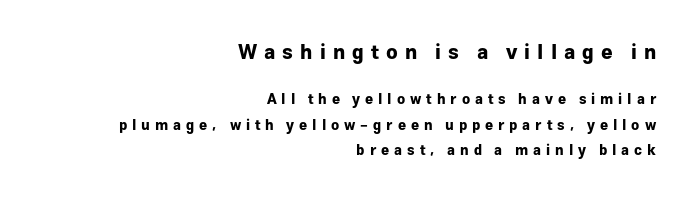
The image shows 20 px bold type, upright; set right-aligned, line spacing 1.82x, unusually wide letter spacing (+0.35 em), not underlined; the first (top) block is 1.43x larger.
